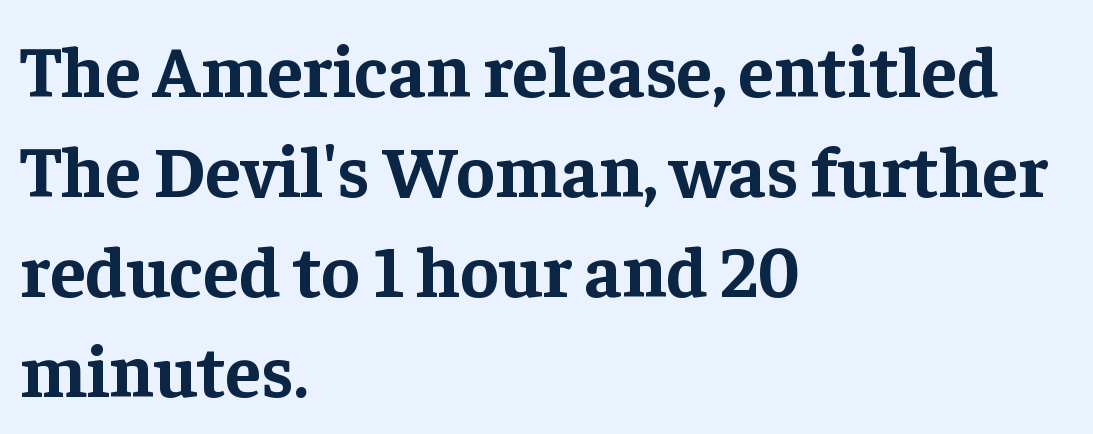
Q: Is the text bold? A: Yes.
Q: Is the text italic (slanted)? A: No, it is upright.
Q: Is the typeface a serif or a sans-serif typeface? A: Serif.
Q: Is the text underlined? A: No.
Q: How is the paragraph aligned? A: Left-aligned.
Q: Is the spacing between letters normal or unusually wide? A: Normal.
Q: Is the spacing between lines tight, normal or loose? A: Normal.
Q: Width (condensed, normal, or wide)? A: Normal.
Q: Stroke contrast? A: Low.
Q: x-height? A: Medium.
Q: Monospaced? A: No.
